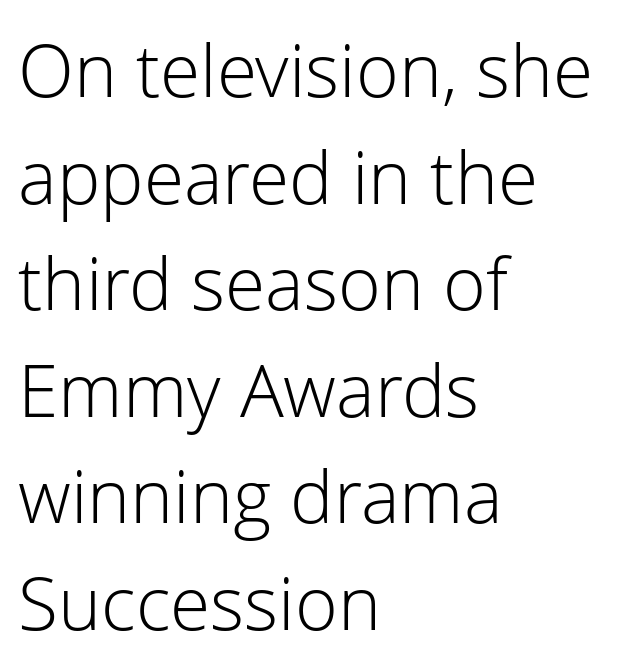
The image shows 73 px light sans-serif type, upright; set left-aligned, normal line spacing (1.46x), normal letter spacing, not underlined; low stroke contrast and a medium x-height.
